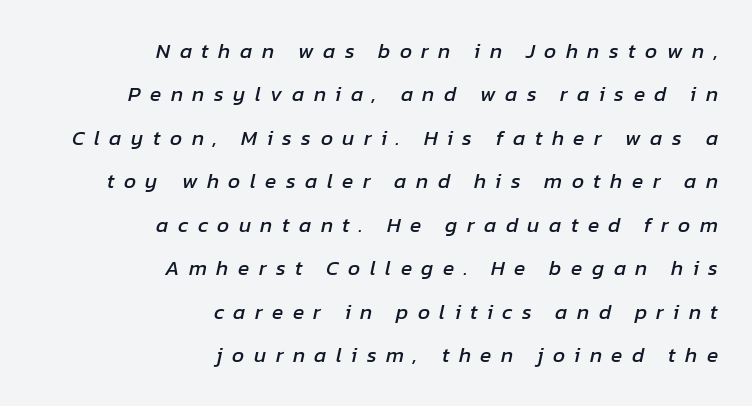
Line endings align vertically; line beginnings do not. Spacing between characters has been opened up far beyond the box default. Tall strokes in this sample are angled rather than plumb. Successive baselines arrive slowly, with a big drop between each. No word sits above an underline.
